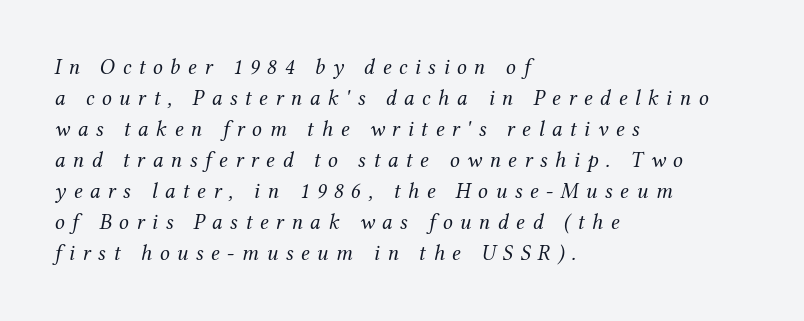
The image shows 22 px text type, italic (leaning right); set left-aligned, normal line spacing (1.41x), unusually wide letter spacing (+0.34 em), not underlined.
